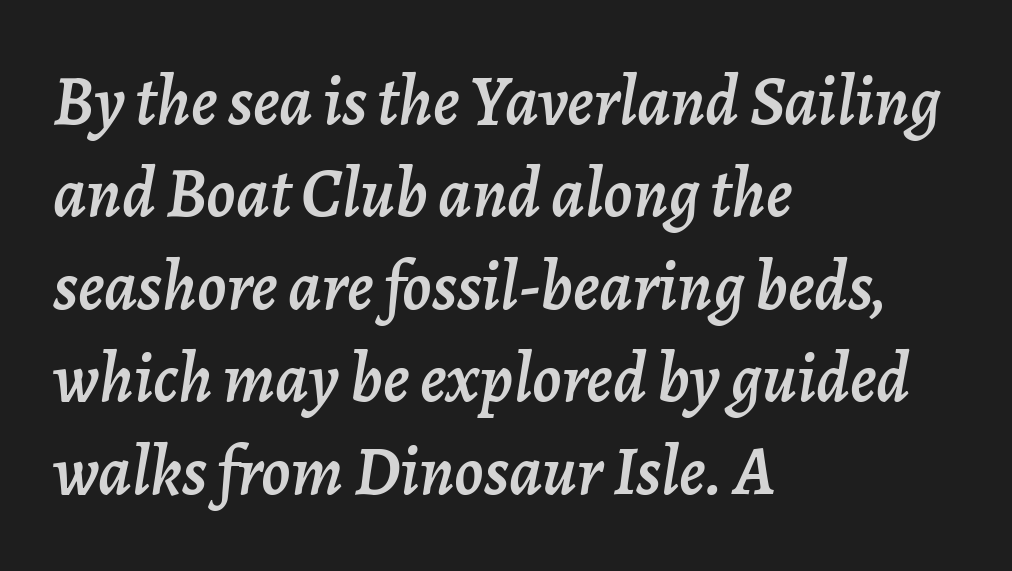
{"italic": "yes", "lean": "right", "slant_degrees": 7, "width": "normal", "stroke_contrast": "low", "x_height": "medium", "monospaced": "no", "underline": "no", "align": "left", "line_spacing": "normal", "line_spacing_ratio": 1.34, "letter_spacing": "normal", "letter_spacing_em": 0.0, "glyph_px": 69}
